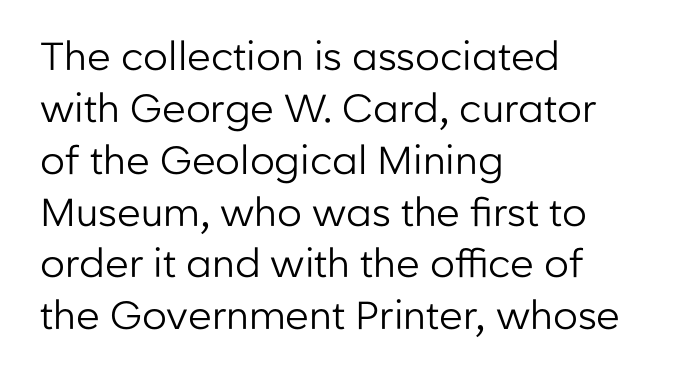
Q: Is the text bold? A: No.
Q: Is the text italic (slanted)? A: No, it is upright.
Q: Is the typeface a serif or a sans-serif typeface? A: Sans-serif.
Q: Is the text underlined? A: No.
Q: How is the paragraph aligned? A: Left-aligned.
Q: Is the spacing between letters normal or unusually wide? A: Normal.
Q: Is the spacing between lines tight, normal or loose? A: Normal.
Q: Width (condensed, normal, or wide)? A: Normal.
Q: Stroke contrast? A: Low.
Q: x-height? A: Medium.
Q: Monospaced? A: No.
